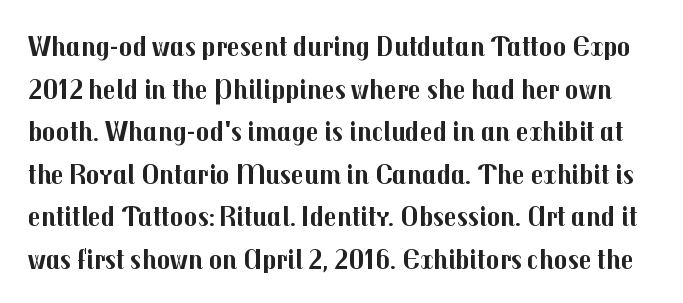
The image shows 28 px bold sans-serif type, upright; set normal line spacing (1.52x), normal letter spacing, not underlined; medium stroke contrast and a medium x-height.
